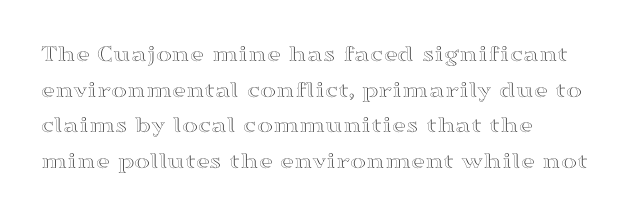
The image shows 24 px text type, upright; set left-aligned, normal line spacing (1.48x), normal letter spacing, not underlined.
